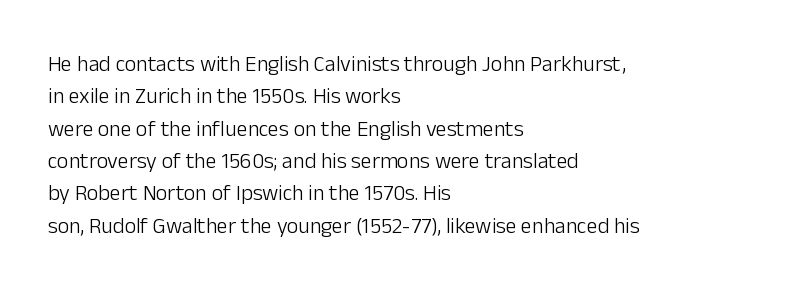
{"italic": "no", "bold": "no", "underline": "no", "align": "left", "line_spacing": "normal", "line_spacing_ratio": 1.47, "letter_spacing": "normal", "letter_spacing_em": 0.0, "glyph_px": 22}
